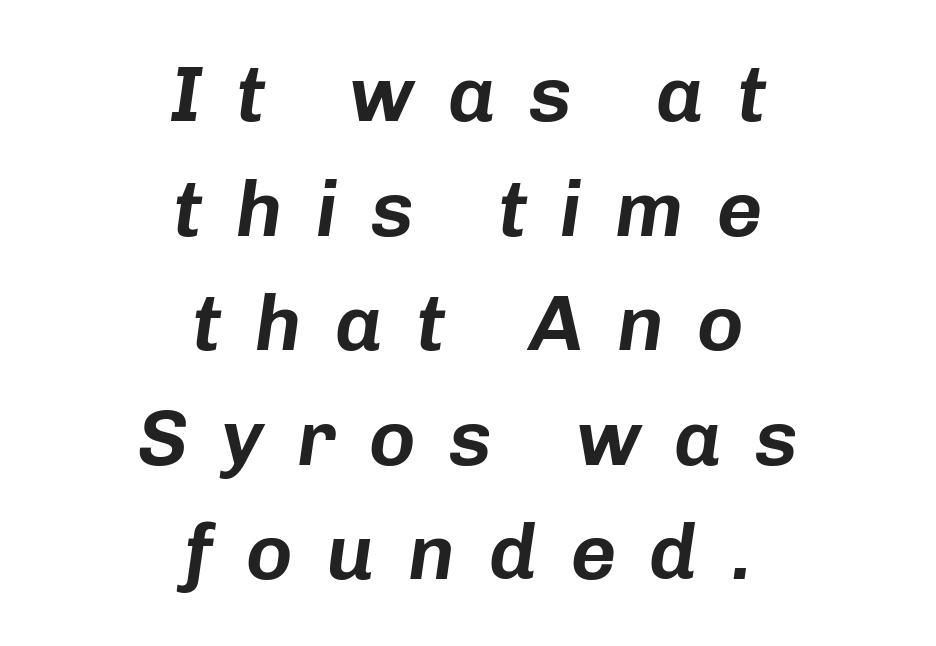
The image shows 79 px text type, italic (leaning right); set centered, normal line spacing (1.45x), unusually wide letter spacing (+0.42 em), not underlined; low stroke contrast and a medium x-height.
